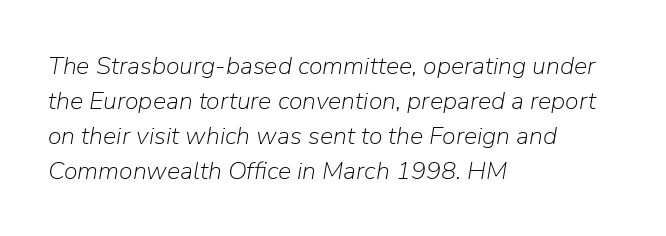
Q: Is the text bold? A: No.
Q: Is the text italic (slanted)? A: Yes, it leans right by about 9 degrees.
Q: Is the text underlined? A: No.
Q: How is the paragraph aligned? A: Left-aligned.
Q: Is the spacing between letters normal or unusually wide? A: Normal.
Q: Is the spacing between lines tight, normal or loose? A: Normal.
